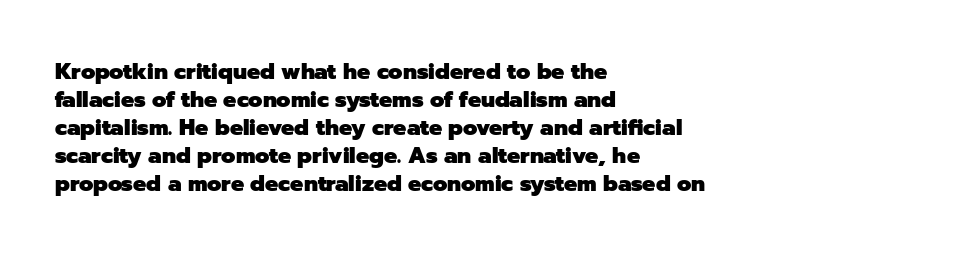
The axis of the letterforms is exactly vertical. Leftover space on each line is placed entirely after the last word. Each row of text sits above clean, open space. Students, note that the glyphs here touch the page at normal intervals.
